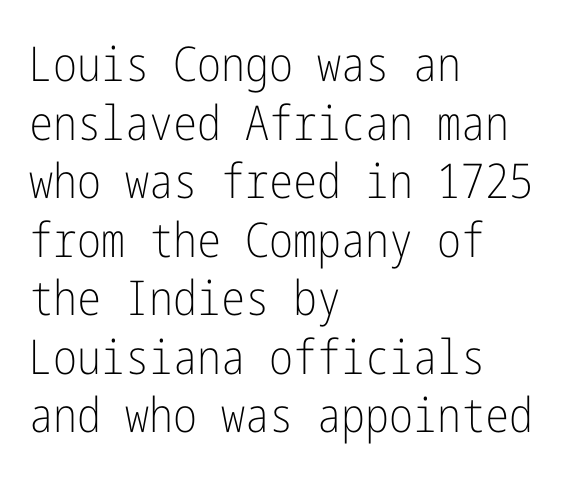
Q: Is the text bold? A: No.
Q: Is the text italic (slanted)? A: No, it is upright.
Q: Is the typeface a serif or a sans-serif typeface? A: Sans-serif.
Q: Is the text underlined? A: No.
Q: How is the paragraph aligned? A: Left-aligned.
Q: Is the spacing between letters normal or unusually wide? A: Normal.
Q: Width (condensed, normal, or wide)? A: Condensed.
Q: Stroke contrast? A: Low.
Q: x-height? A: Medium.
